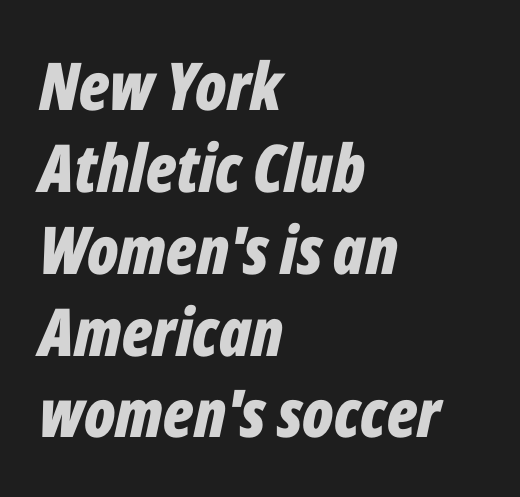
The strip under each line holds only bare page. Slanted lettering throughout. The strokes are fattened all the way to bold. The gaps between neighbouring characters are ordinary and unremarkable.
